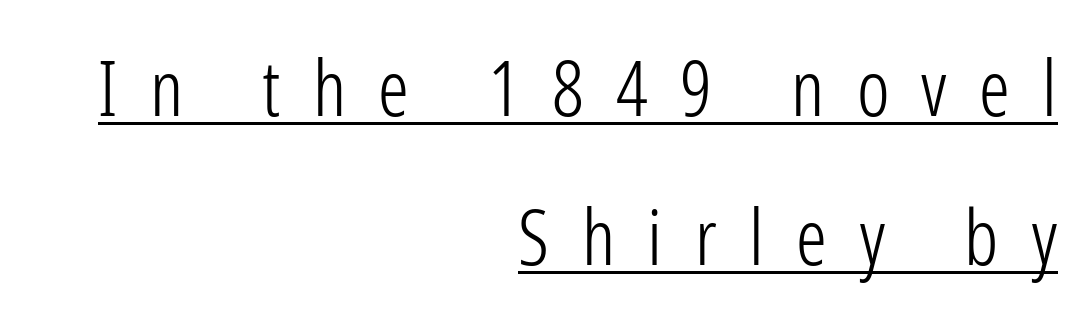
Q: Is the text bold? A: No.
Q: Is the text italic (slanted)? A: No, it is upright.
Q: Is the typeface a serif or a sans-serif typeface? A: Sans-serif.
Q: Is the text underlined? A: Yes.
Q: How is the paragraph aligned? A: Right-aligned.
Q: Is the spacing between letters normal or unusually wide? A: Unusually wide.
Q: Is the spacing between lines tight, normal or loose? A: Loose.
Q: Width (condensed, normal, or wide)? A: Condensed.
Q: Stroke contrast? A: Low.
Q: x-height? A: Medium.
Q: Monospaced? A: No.
